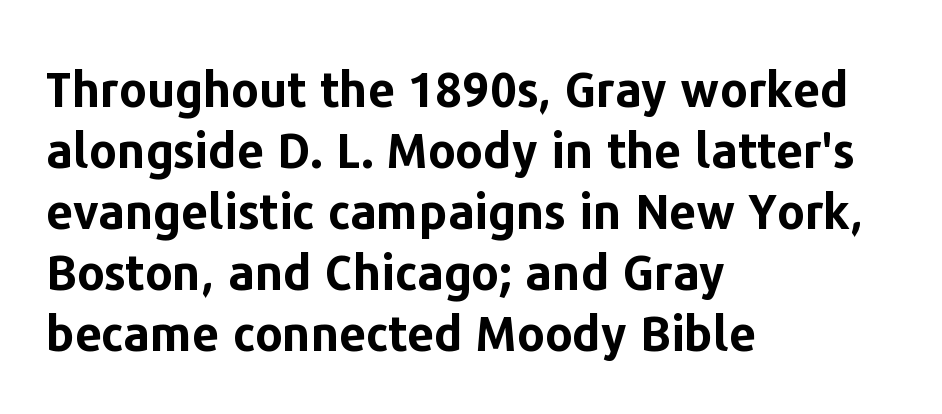
The image shows 48 px bold sans-serif type, upright; set left-aligned, normal line spacing (1.27x), normal letter spacing, not underlined; low stroke contrast and a medium x-height.
